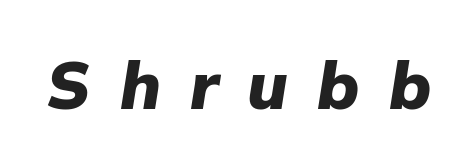
Tracking here is generous; glyphs stand well apart from one another. The rendering uses natural spacing where letterforms have individual widths. Rule under the text: the space is simply empty. Is the type slanted? Yes — the strokes lean at a clear angle.
